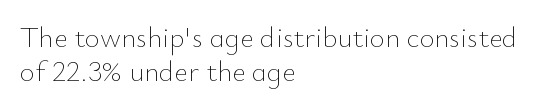
The image shows 29 px thin type, upright; set left-aligned, line spacing 1.17x, normal letter spacing, not underlined; low stroke contrast and a small x-height.
